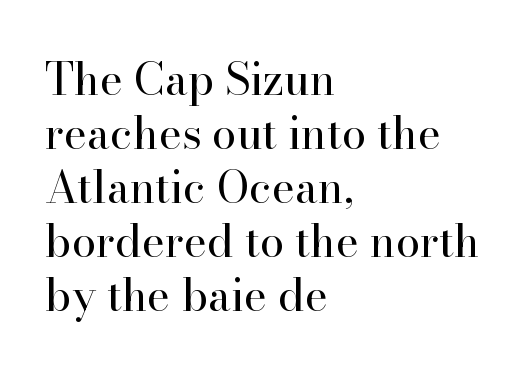
{"serif": "yes", "italic": "no", "bold": "no", "weight": "regular", "width": "normal", "stroke_contrast": "high", "x_height": "small", "monospaced": "no", "underline": "no", "align": "left", "line_spacing_ratio": 1.23, "letter_spacing": "normal", "letter_spacing_em": 0.0, "glyph_px": 44}
